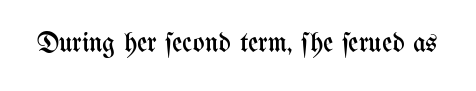
{"italic": "no", "bold": "no", "weight": "regular", "width": "condensed", "stroke_contrast": "medium", "x_height": "medium", "monospaced": "no", "underline": "no", "letter_spacing": "normal", "letter_spacing_em": 0.0, "glyph_px": 28}
